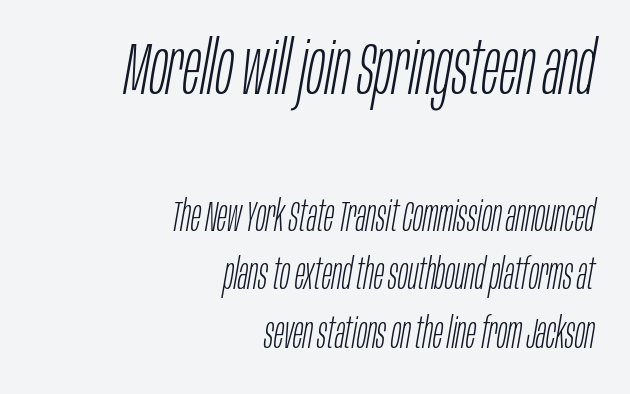
Honestly, the row spacing looks completely unremarkable. The first block has been scaled up relative to the second. The axis of the letterforms is tilted away from vertical. Looks like regular typesetting: each glyph gets only the width it needs. The characters are drawn with everyday or finer stroke widths. Caption: standard tracking, unaltered.
